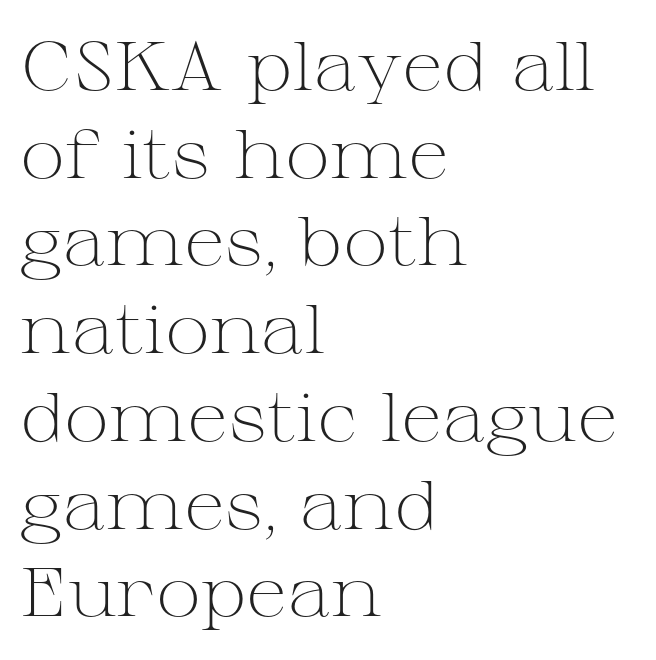
Honestly, the row spacing looks completely unremarkable. Yep, those are serifs on the letters. What stands out about the letter spacing? Nothing — it is the standard amount. Notice how the stems are strictly vertical — no italics here.
